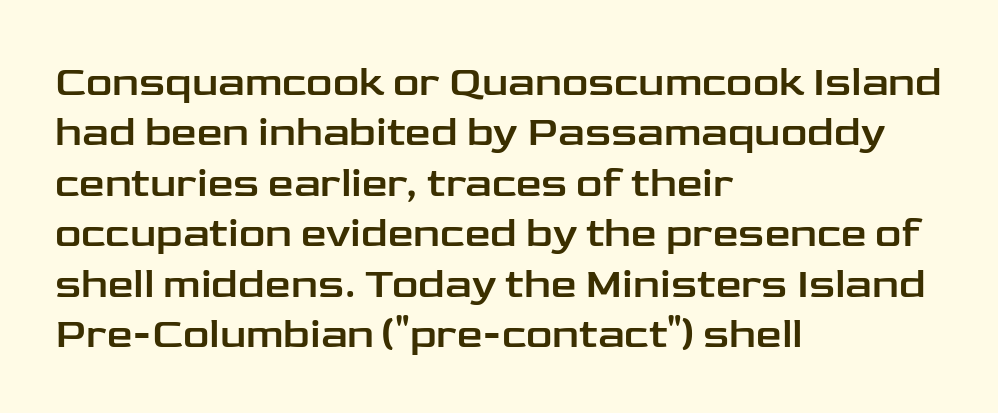
{"serif": "no", "italic": "no", "width": "wide", "stroke_contrast": "low", "x_height": "medium", "monospaced": "no", "underline": "no", "align": "left", "line_spacing_ratio": 1.23, "letter_spacing": "normal", "letter_spacing_em": 0.0, "glyph_px": 41}
